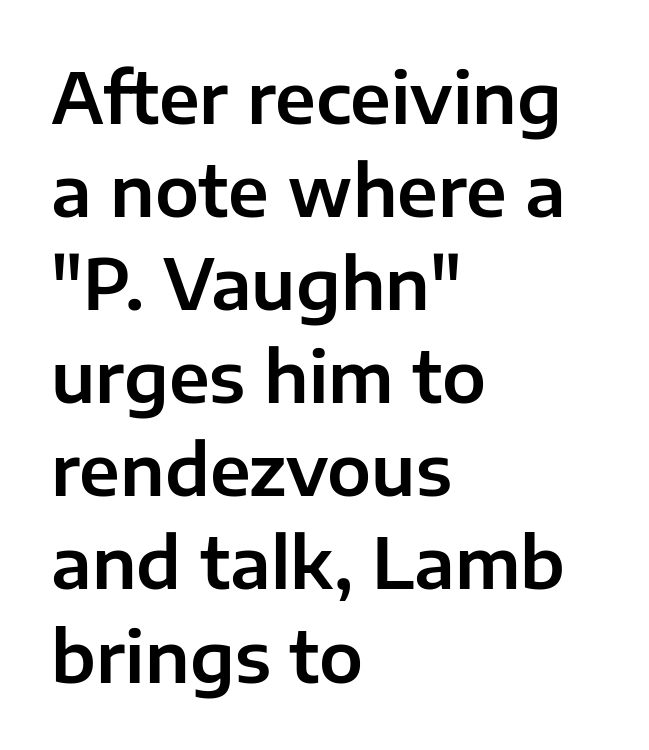
Q: Is the text italic (slanted)? A: No, it is upright.
Q: Is the typeface a serif or a sans-serif typeface? A: Sans-serif.
Q: Is the text underlined? A: No.
Q: How is the paragraph aligned? A: Left-aligned.
Q: Is the spacing between letters normal or unusually wide? A: Normal.
Q: Is the spacing between lines tight, normal or loose? A: Normal.
Q: Width (condensed, normal, or wide)? A: Normal.
Q: Stroke contrast? A: Low.
Q: x-height? A: Medium.
Q: Monospaced? A: No.
